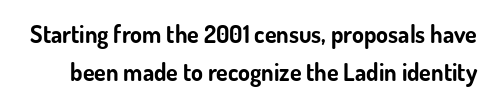
{"italic": "no", "bold": "yes", "underline": "no", "line_spacing": "normal", "line_spacing_ratio": 1.58, "letter_spacing": "normal", "letter_spacing_em": 0.0, "glyph_px": 24}
